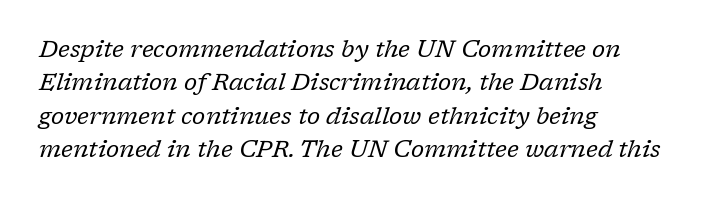
The rows are spaced the way most documents space them. Short note: letters normally spaced. The setting favours the left margin, as ordinary paragraphs usually do. Notice how the stems are inclined rather than vertical — that's the hallmark of italics. Bold? No — there's no thickening of the strokes. The baseline area is clear.
